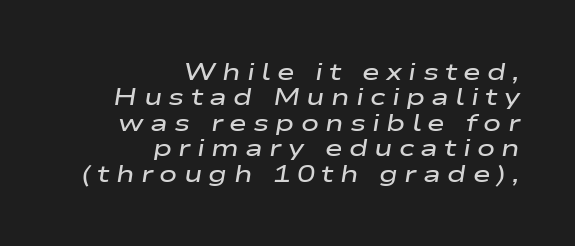
Q: Is the text bold? A: Semi-bold.
Q: Is the text italic (slanted)? A: Yes, it leans right by about 9 degrees.
Q: Is the text underlined? A: No.
Q: How is the paragraph aligned? A: Right-aligned.
Q: Is the spacing between letters normal or unusually wide? A: Unusually wide.
Q: Is the spacing between lines tight, normal or loose? A: Tight.
